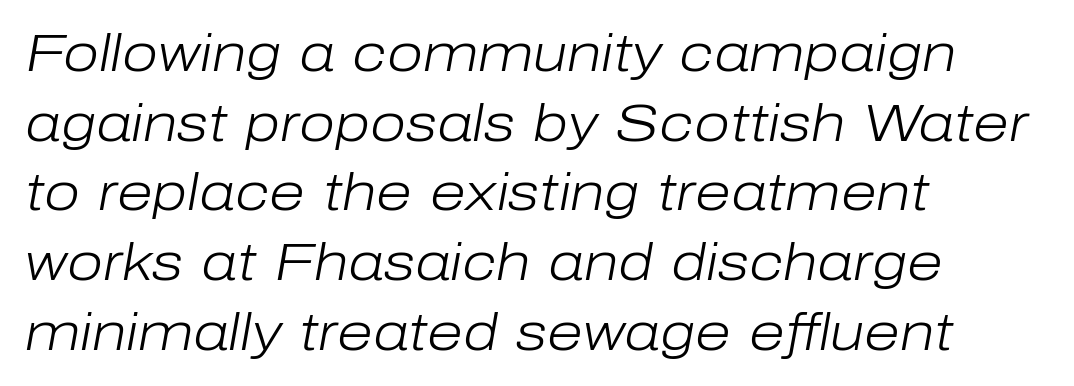
The image shows 52 px light type, italic (leaning right); set left-aligned, normal line spacing (1.34x), normal letter spacing, not underlined; low stroke contrast and a medium x-height.
